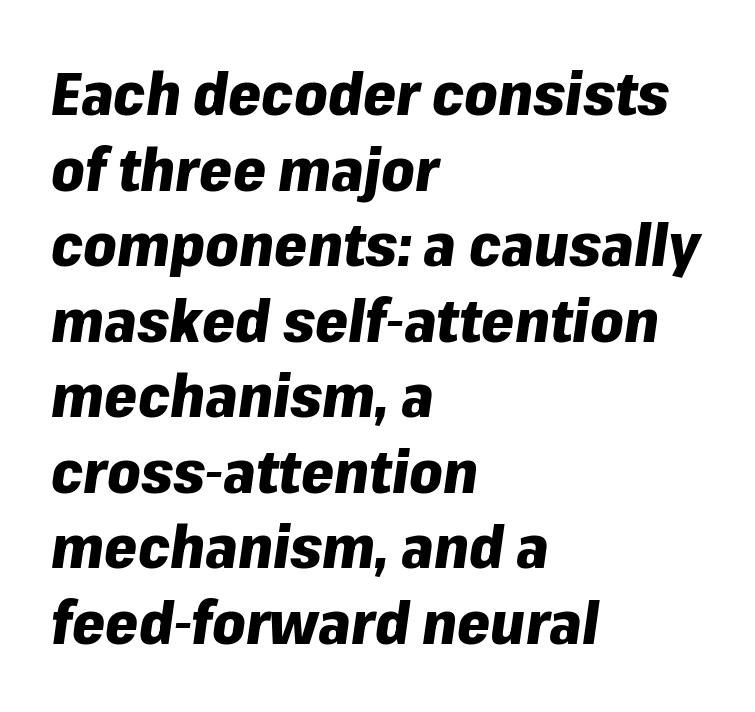
The image shows 59 px heavy type, italic (leaning right); set left-aligned, normal line spacing (1.28x), normal letter spacing, not underlined; low stroke contrast and a medium x-height.
